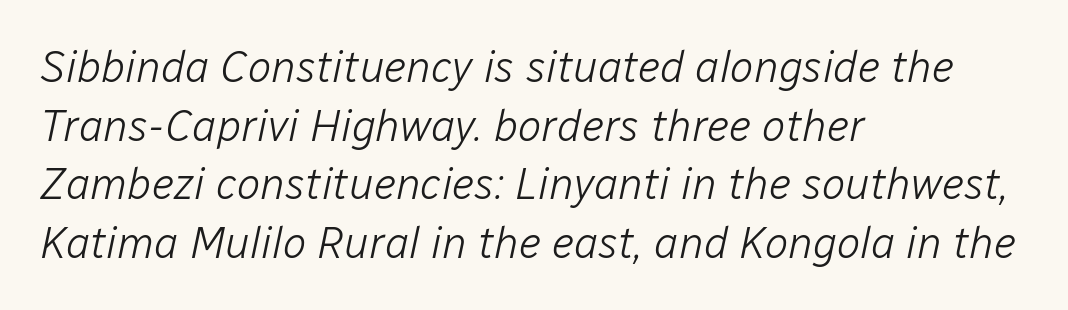
Q: Is the text bold? A: No.
Q: Is the text italic (slanted)? A: Yes, it leans right by about 12 degrees.
Q: Is the text underlined? A: No.
Q: How is the paragraph aligned? A: Left-aligned.
Q: Is the spacing between letters normal or unusually wide? A: Normal.
Q: Is the spacing between lines tight, normal or loose? A: Normal.
Q: Width (condensed, normal, or wide)? A: Normal.
Q: Stroke contrast? A: Low.
Q: x-height? A: Medium.
Q: Monospaced? A: No.
